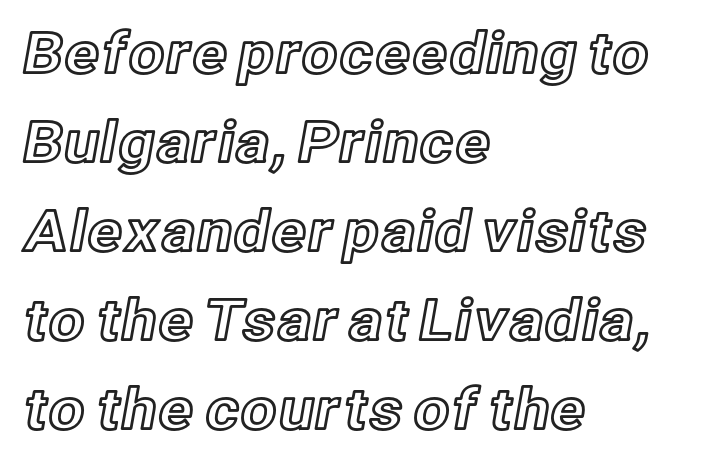
The image shows 57 px text type; set left-aligned, normal line spacing (1.56x), normal letter spacing, not underlined; a medium x-height.
